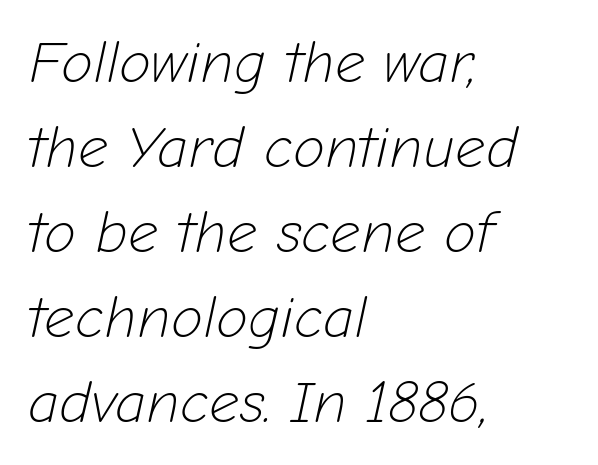
{"italic": "yes", "lean": "right", "slant_degrees": 12, "bold": "no", "weight": "light", "width": "normal", "stroke_contrast": "low", "x_height": "medium", "monospaced": "no", "underline": "no", "align": "left", "line_spacing": "normal", "line_spacing_ratio": 1.44, "letter_spacing": "normal", "letter_spacing_em": 0.0, "glyph_px": 59}
